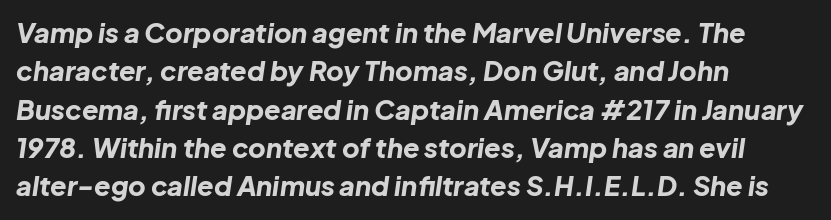
Line beginnings align vertically; line endings do not. Slanted lettering throughout. I'd describe the lettering as bold — thick and assertive. Regular leading. Here the glyphs are tracked normally, forming tight word shapes. Underlining? Definitely not there.
